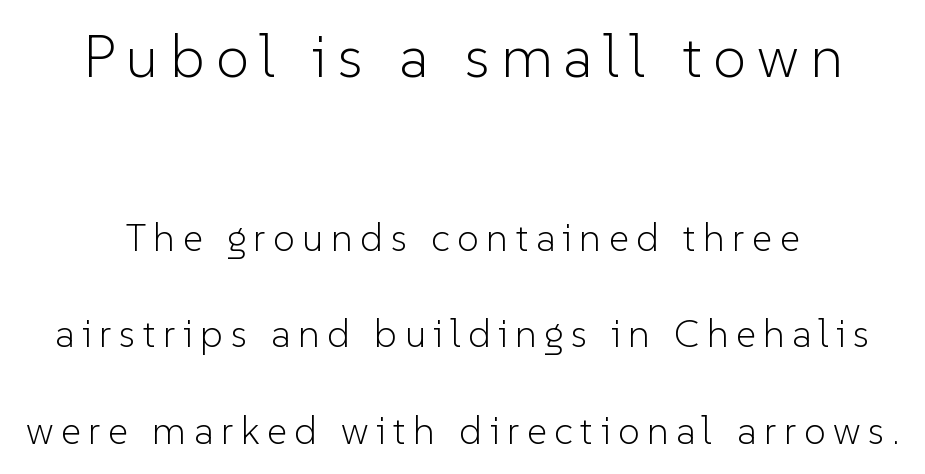
The font family rendered here belongs to the sans-serif group. Typeset on center — no edge is straight. You get the large type first, then a drop to smaller type. Descenders hang freely into open space. If you drew a line through each stem, it would be perfectly vertical.
